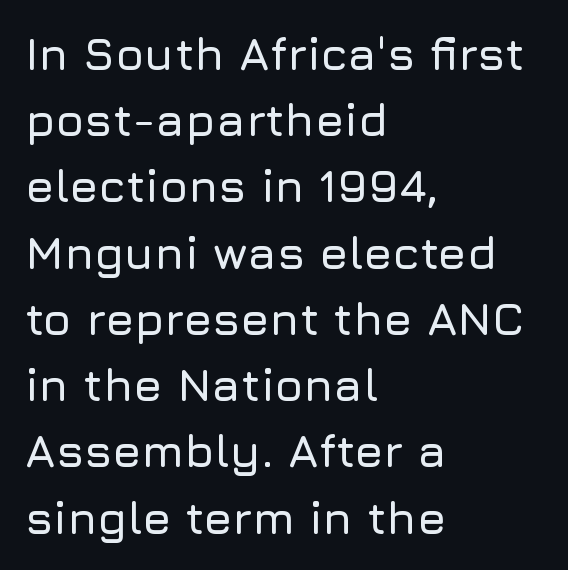
The image shows 46 px sans-serif type, upright; set left-aligned, normal line spacing (1.44x), normal letter spacing, not underlined; low stroke contrast and a medium x-height.
